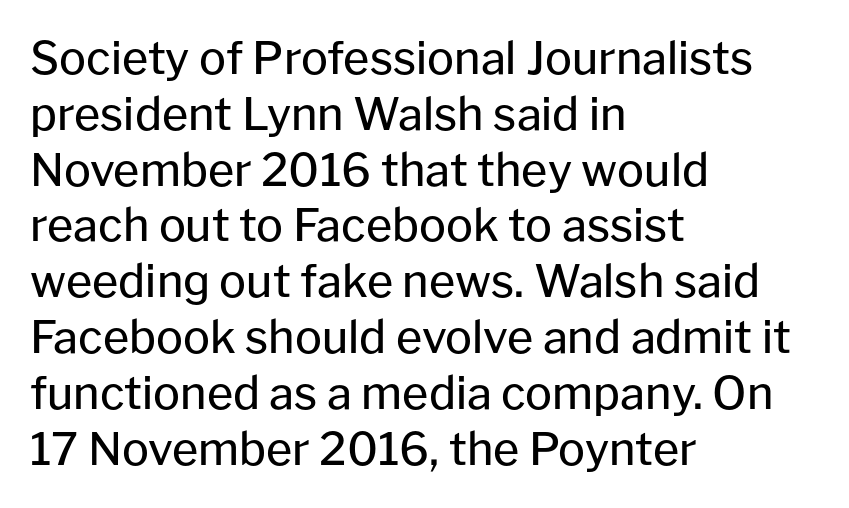
Q: Is the text bold? A: No.
Q: Is the text italic (slanted)? A: No, it is upright.
Q: Is the typeface a serif or a sans-serif typeface? A: Sans-serif.
Q: Is the text underlined? A: No.
Q: How is the paragraph aligned? A: Left-aligned.
Q: Is the spacing between letters normal or unusually wide? A: Normal.
Q: Width (condensed, normal, or wide)? A: Normal.
Q: Stroke contrast? A: Low.
Q: x-height? A: Medium.
Q: Monospaced? A: No.
